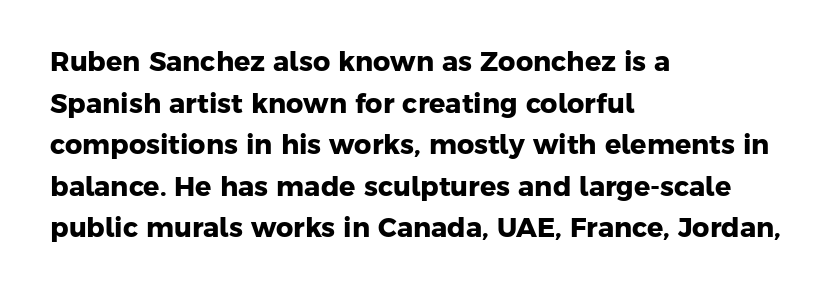
{"bold": "yes", "underline": "no", "align": "left", "line_spacing": "normal", "line_spacing_ratio": 1.54, "letter_spacing": "normal", "letter_spacing_em": 0.0, "glyph_px": 27}
